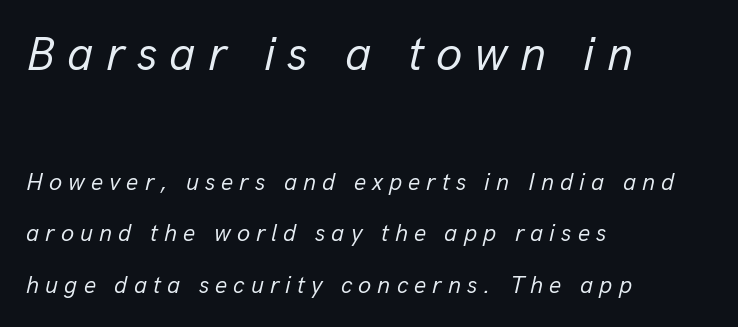
{"italic": "yes", "lean": "right", "slant_degrees": 13, "bold": "no", "weight": "regular", "width": "normal", "stroke_contrast": "low", "x_height": "medium", "monospaced": "no", "underline": "no", "align": "left", "line_spacing": "loose", "line_spacing_ratio": 2.15, "letter_spacing": "wide", "letter_spacing_em": 0.25, "larger_block": "first", "size_ratio": 2.0, "glyph_px": 48}
